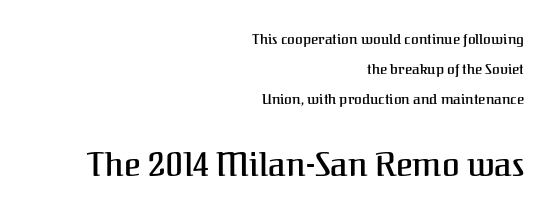
Q: Is the text italic (slanted)? A: No, it is upright.
Q: Is the typeface a serif or a sans-serif typeface? A: Serif.
Q: Is the text underlined? A: No.
Q: How is the paragraph aligned? A: Right-aligned.
Q: Is the spacing between letters normal or unusually wide? A: Normal.
Q: Is the spacing between lines tight, normal or loose? A: Loose.
Q: Which block of text is set in a larger size, the first (top) or the second (bottom)? A: The second (bottom) one.
Q: Width (condensed, normal, or wide)? A: Normal.
Q: Stroke contrast? A: Medium.
Q: x-height? A: Medium.
Q: Monospaced? A: No.
